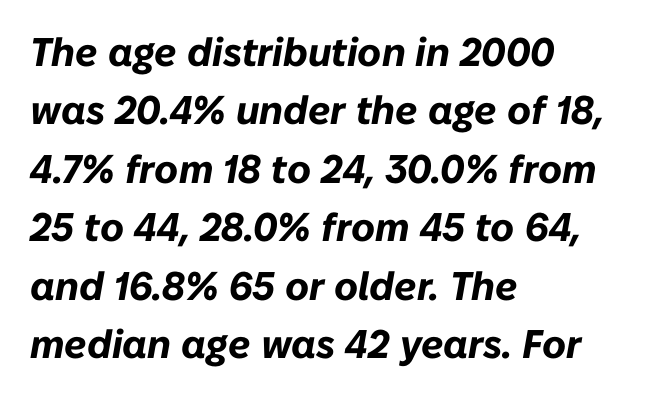
The font is running at its bold setting. Do the characters align in a grid? No, the font is proportional. Standard letterfit; no display-style spreading of the glyphs. Layout note: lines flush left. Line spacing here is normal. Yep, that's italic — everything's leaning.
